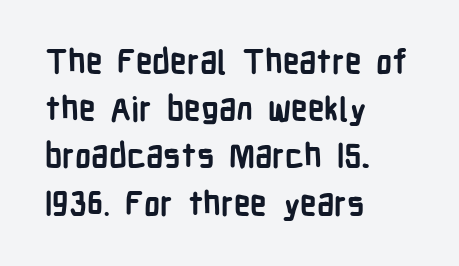
The image shows 33 px semibold, condensed sans-serif type, upright; set left-aligned, normal line spacing (1.43x), normal letter spacing, not underlined; low stroke contrast and a medium x-height.
